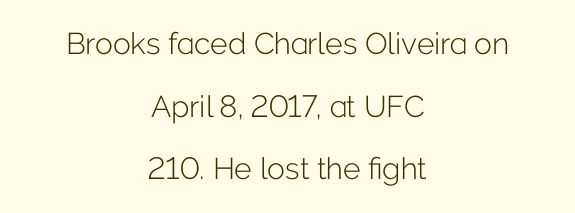
The image shows 30 px light sans-serif type, upright; set centered, loose line spacing (2.09x), normal letter spacing, not underlined; low stroke contrast and a medium x-height.
